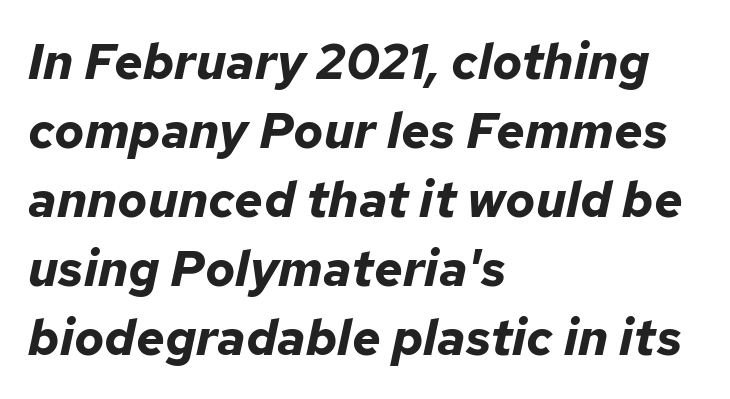
Q: Is the text bold? A: Yes.
Q: Is the text italic (slanted)? A: Yes, it leans right by about 12 degrees.
Q: Is the text underlined? A: No.
Q: How is the paragraph aligned? A: Left-aligned.
Q: Is the spacing between letters normal or unusually wide? A: Normal.
Q: Is the spacing between lines tight, normal or loose? A: Normal.
Q: Width (condensed, normal, or wide)? A: Normal.
Q: Stroke contrast? A: Low.
Q: x-height? A: Medium.
Q: Monospaced? A: No.
